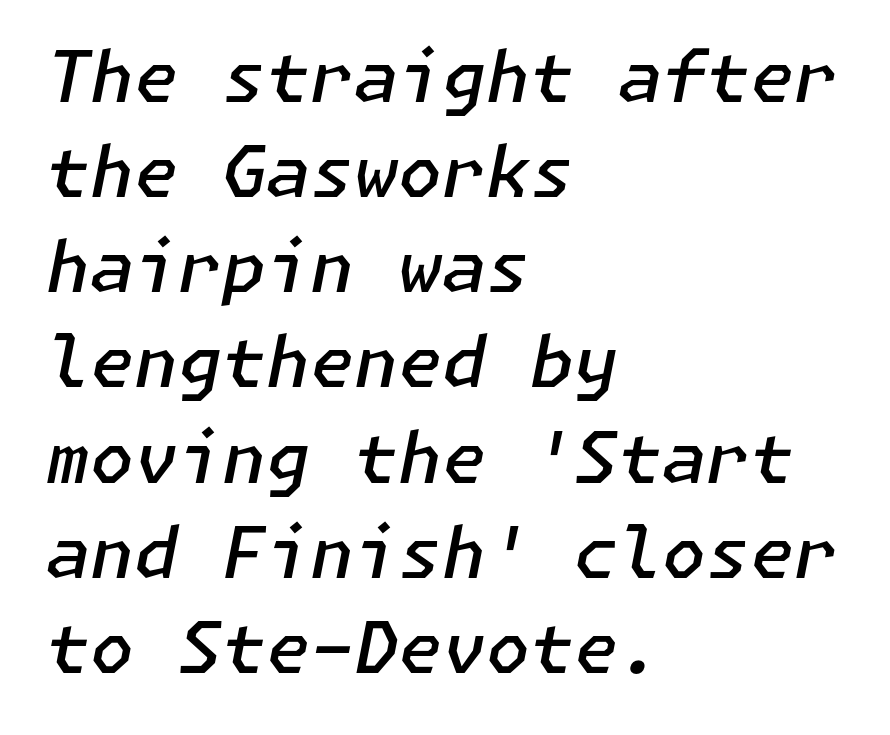
The image shows 71 px semibold type, italic (leaning right); set left-aligned, normal line spacing (1.34x), normal letter spacing, not underlined; low stroke contrast and a medium x-height.
